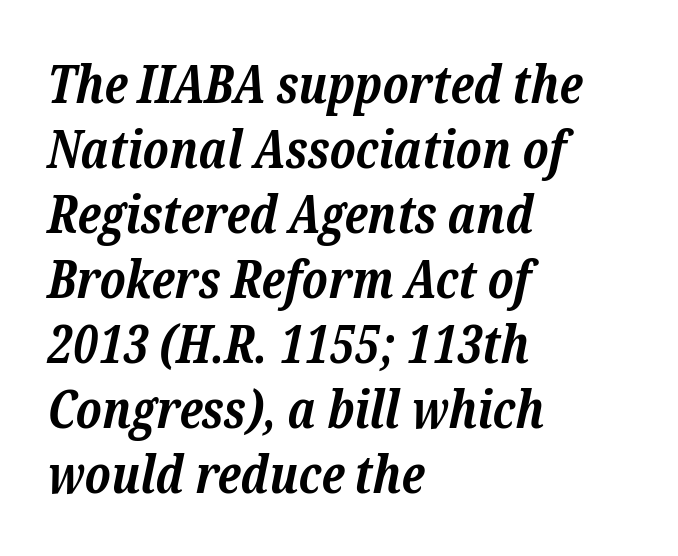
Q: Is the text bold? A: Yes.
Q: Is the text italic (slanted)? A: Yes, it leans right by about 12 degrees.
Q: Is the typeface a serif or a sans-serif typeface? A: Serif.
Q: Is the text underlined? A: No.
Q: How is the paragraph aligned? A: Left-aligned.
Q: Is the spacing between letters normal or unusually wide? A: Normal.
Q: Is the spacing between lines tight, normal or loose? A: Normal.
Q: Width (condensed, normal, or wide)? A: Normal.
Q: Stroke contrast? A: Low.
Q: x-height? A: Medium.
Q: Monospaced? A: No.
